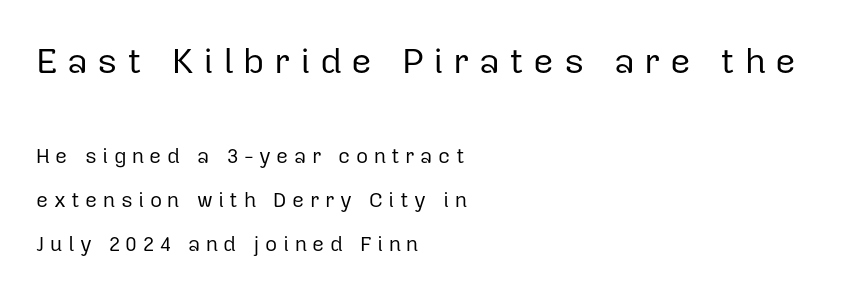
Leftover space on each line is placed entirely after the last word. The type family on display is of the sans-serif kind. Just letters on the line, the space beneath them empty. The font sits on the lighter half of the weight spectrum, regular included. Larger block? The one above; the one below is distinctly smaller.
